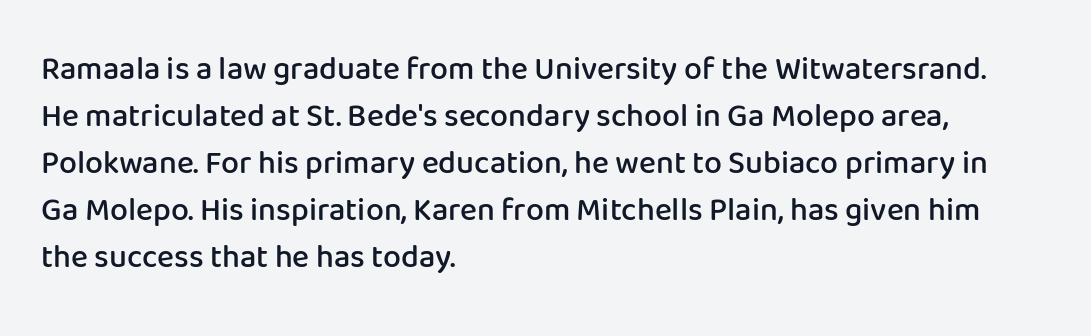
{"serif": "no", "italic": "no", "bold": "semi", "weight": "semibold", "width": "normal", "stroke_contrast": "low", "x_height": "medium", "monospaced": "no", "underline": "no", "align": "left", "line_spacing": "normal", "line_spacing_ratio": 1.47, "letter_spacing": "normal", "letter_spacing_em": 0.0, "glyph_px": 32}
